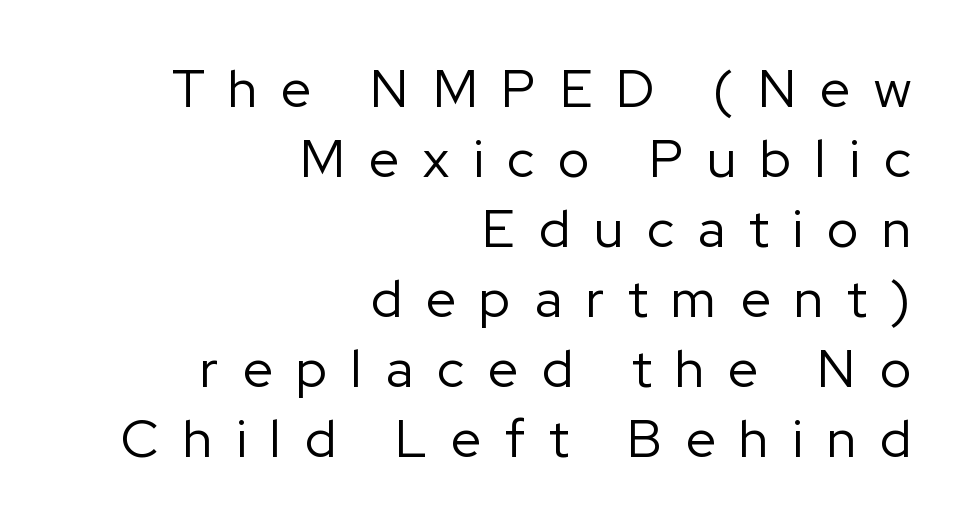
Q: Is the text bold? A: No.
Q: Is the text italic (slanted)? A: No, it is upright.
Q: Is the typeface a serif or a sans-serif typeface? A: Sans-serif.
Q: Is the text underlined? A: No.
Q: How is the paragraph aligned? A: Right-aligned.
Q: Is the spacing between letters normal or unusually wide? A: Unusually wide.
Q: Is the spacing between lines tight, normal or loose? A: Normal.
Q: Width (condensed, normal, or wide)? A: Normal.
Q: Stroke contrast? A: Low.
Q: x-height? A: Medium.
Q: Monospaced? A: No.
